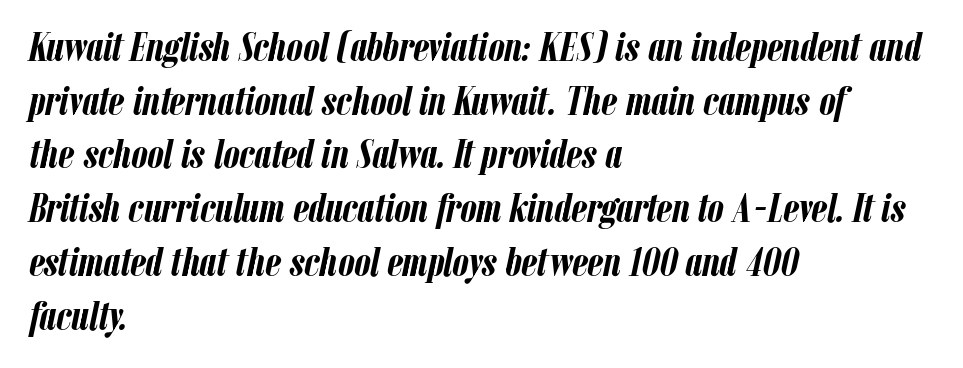
{"italic": "yes", "lean": "right", "slant_degrees": 12, "bold": "yes", "weight": "semibold", "width": "condensed", "stroke_contrast": "low", "x_height": "medium", "monospaced": "no", "underline": "no", "align": "left", "line_spacing": "normal", "line_spacing_ratio": 1.31, "letter_spacing": "normal", "letter_spacing_em": 0.0, "glyph_px": 41}
